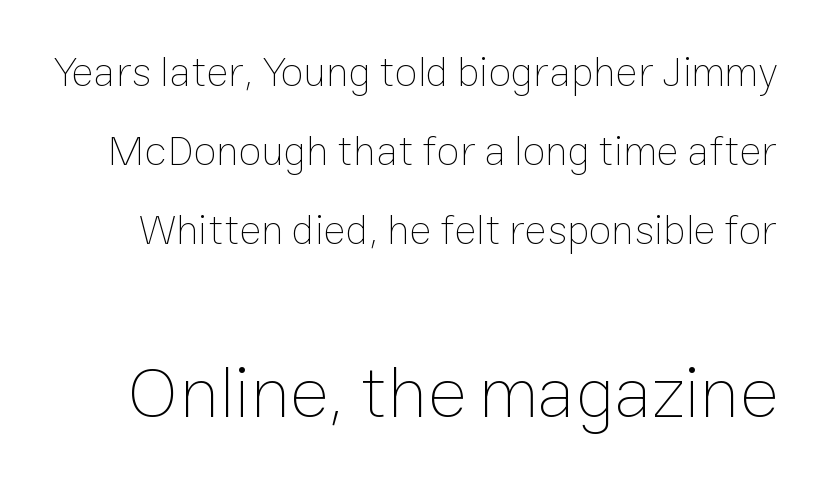
The image shows 73 px thin type, upright; set line spacing 1.88x, normal letter spacing, not underlined; the second (bottom) block is 1.74x larger; low stroke contrast and a medium x-height.
